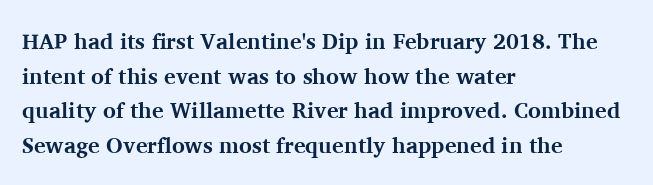
The image shows 22 px bold type, upright; set left-aligned, normal line spacing (1.57x), normal letter spacing, not underlined.
